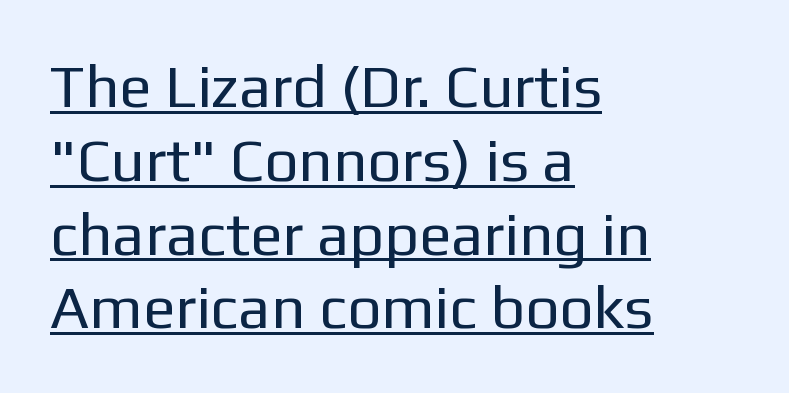
Q: Is the text bold? A: No.
Q: Is the text italic (slanted)? A: No, it is upright.
Q: Is the typeface a serif or a sans-serif typeface? A: Sans-serif.
Q: Is the text underlined? A: Yes.
Q: How is the paragraph aligned? A: Left-aligned.
Q: Is the spacing between letters normal or unusually wide? A: Normal.
Q: Width (condensed, normal, or wide)? A: Normal.
Q: Stroke contrast? A: Low.
Q: x-height? A: Medium.
Q: Monospaced? A: No.
